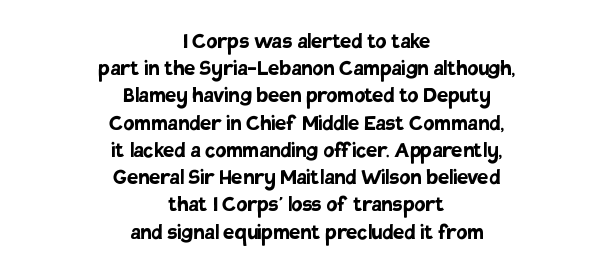
Quick note: underline off. How are the letters spaced? Ordinarily, with no added tracking. A dark, heavy texture on the line: the type is bold. This block would grow much taller if given ordinary leading; it's compressed now. Does the copy run flush right? No — it is centered line by line. This is roman type, the default non-slanted kind.
